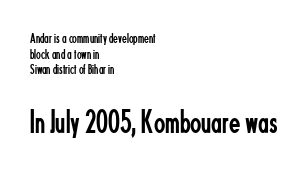
{"serif": "no", "italic": "no", "bold": "no", "weight": "regular", "width": "condensed", "stroke_contrast": "low", "x_height": "small", "monospaced": "no", "underline": "no", "align": "left", "line_spacing": "tight", "line_spacing_ratio": 1.11, "letter_spacing": "normal", "letter_spacing_em": 0.0, "larger_block": "second", "size_ratio": 2.36, "glyph_px": 33}
